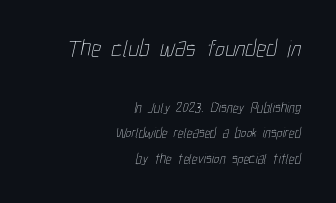
Notice how the passage keeps a crisp vertical edge on the right only. What stands out about the letter spacing? Nothing — it is the standard amount. Size hierarchy here favors the leading block over the trailing one. Just letters on the line, the space beneath them empty. Counters stay open thanks to moderate or lighter strokes.
